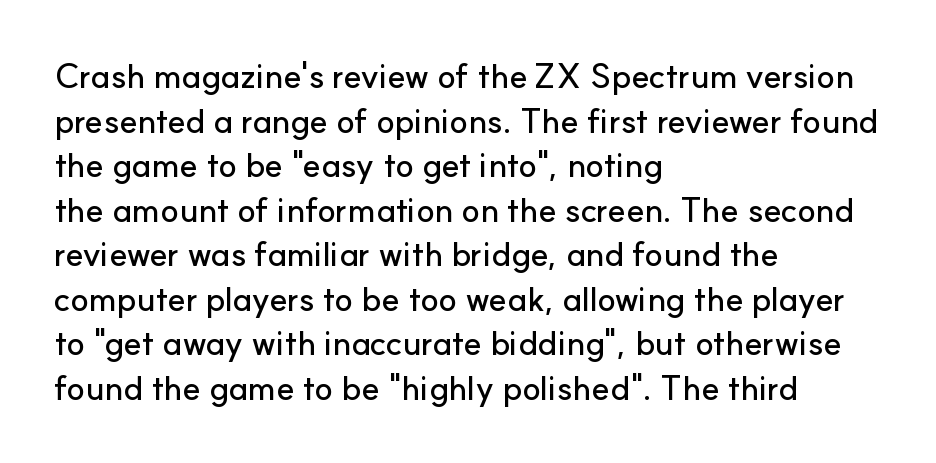
Q: Is the text italic (slanted)? A: No, it is upright.
Q: Is the typeface a serif or a sans-serif typeface? A: Sans-serif.
Q: Is the text underlined? A: No.
Q: How is the paragraph aligned? A: Left-aligned.
Q: Is the spacing between letters normal or unusually wide? A: Normal.
Q: Is the spacing between lines tight, normal or loose? A: Normal.
Q: Width (condensed, normal, or wide)? A: Normal.
Q: Stroke contrast? A: Low.
Q: x-height? A: Small.
Q: Monospaced? A: No.
